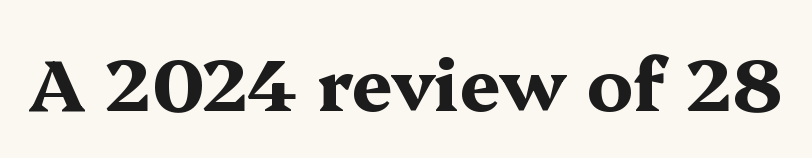
{"serif": "yes", "italic": "no", "bold": "yes", "weight": "bold", "width": "wide", "stroke_contrast": "medium", "x_height": "medium", "monospaced": "no", "underline": "no", "letter_spacing": "normal", "letter_spacing_em": 0.0, "glyph_px": 73}
